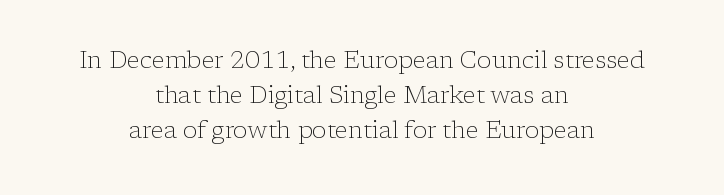
The words here are not underlined. The rows are spaced the way most documents space them. Is the type heavy? It reads as light-to-regular instead. Horizontal alignment here is central, giving a formal, balanced look.
